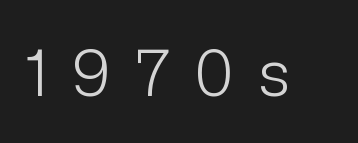
The image shows 64 px light sans-serif type, upright; set unusually wide letter spacing (+0.38 em), not underlined; low stroke contrast and a medium x-height.
